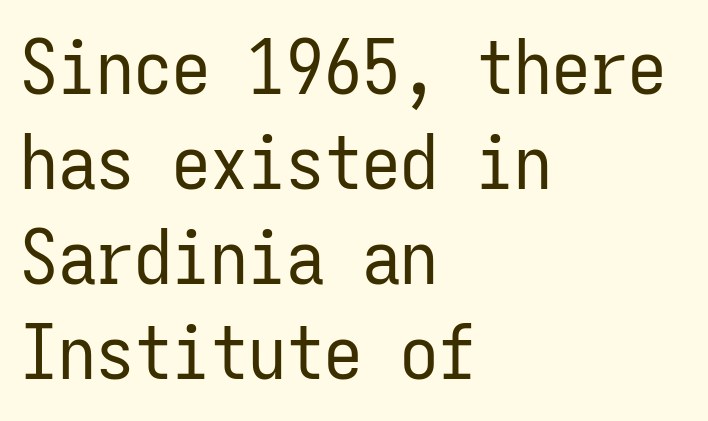
A quiet, ordinary-to-light weight characterises the typeface. Horizontally, the lines are justified to the leading edge only. Look at the tracking — it's just the regular setting, nothing added. It's the straight-up-and-down kind of type.
